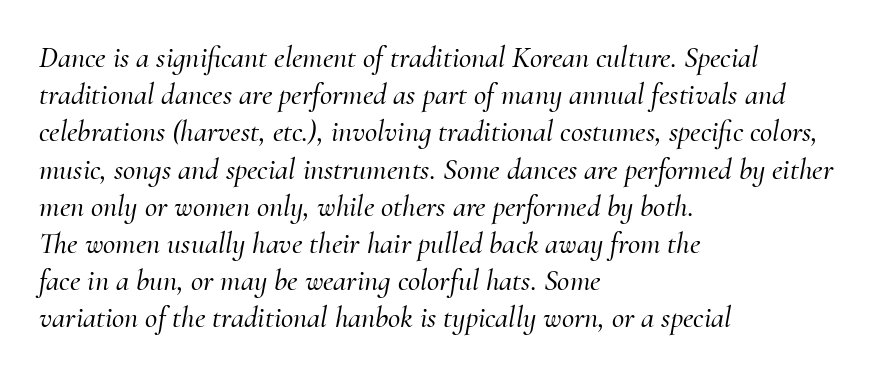
The image shows 30 px serif type, italic (leaning right); set left-aligned, line spacing 1.24x, normal letter spacing, not underlined; medium stroke contrast and a small x-height.
